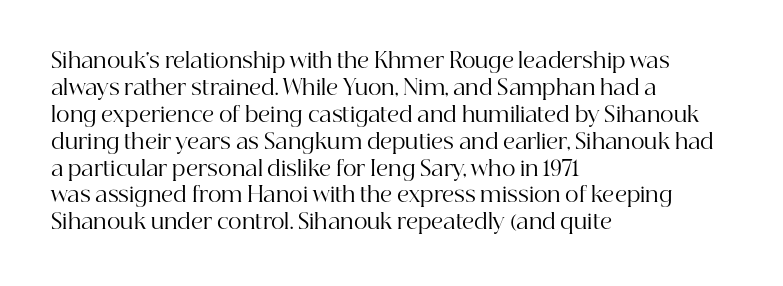
{"italic": "no", "bold": "no", "underline": "no", "align": "left", "line_spacing": "normal", "line_spacing_ratio": 1.28, "letter_spacing": "normal", "letter_spacing_em": 0.0, "glyph_px": 21}
